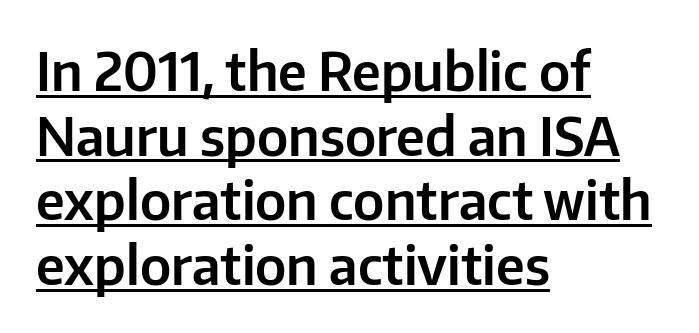
{"serif": "no", "italic": "no", "width": "normal", "stroke_contrast": "low", "x_height": "medium", "monospaced": "no", "underline": "yes", "align": "left", "line_spacing_ratio": 1.22, "letter_spacing": "normal", "letter_spacing_em": 0.0, "glyph_px": 53}
